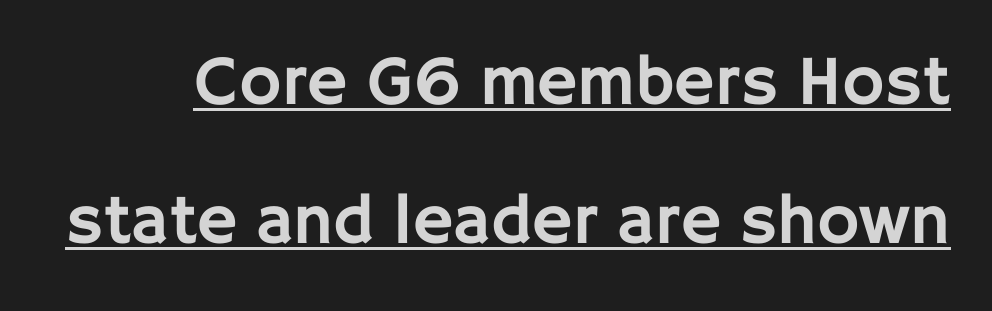
{"serif": "no", "italic": "no", "width": "normal", "stroke_contrast": "low", "x_height": "large", "monospaced": "no", "underline": "yes", "line_spacing": "loose", "line_spacing_ratio": 1.96, "letter_spacing": "normal", "letter_spacing_em": 0.0, "glyph_px": 71}
